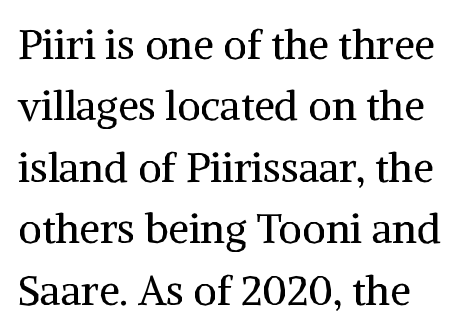
{"serif": "yes", "italic": "no", "bold": "no", "weight": "regular", "width": "normal", "stroke_contrast": "medium", "x_height": "medium", "monospaced": "no", "underline": "no", "align": "left", "line_spacing": "normal", "line_spacing_ratio": 1.5, "letter_spacing": "normal", "letter_spacing_em": 0.0, "glyph_px": 41}
